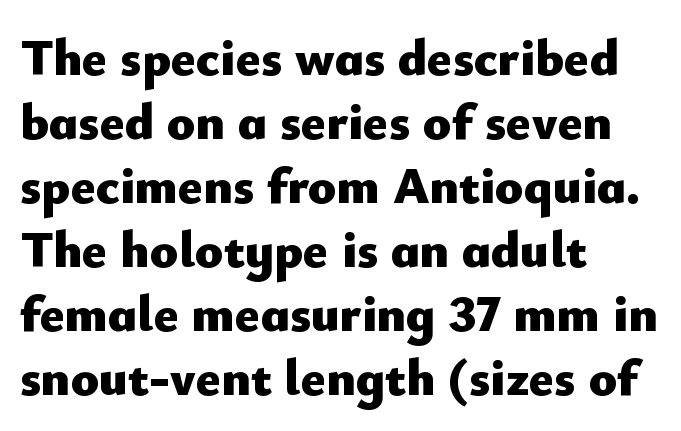
{"serif": "no", "italic": "no", "bold": "yes", "weight": "heavy", "width": "normal", "stroke_contrast": "low", "x_height": "small", "monospaced": "no", "underline": "no", "align": "left", "line_spacing_ratio": 1.23, "letter_spacing": "normal", "letter_spacing_em": 0.0, "glyph_px": 52}
